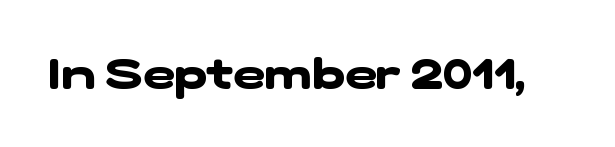
The image shows 43 px heavy, wide sans-serif type; set normal letter spacing, not underlined; low stroke contrast and a medium x-height.
